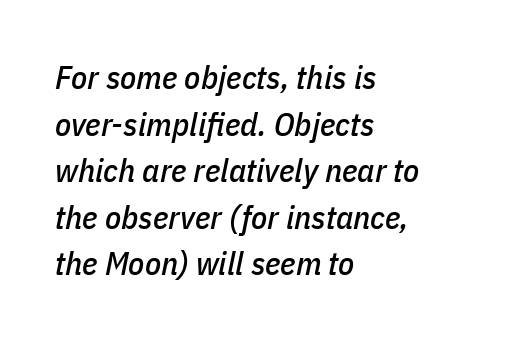
{"italic": "yes", "lean": "right", "slant_degrees": 11, "width": "condensed", "stroke_contrast": "low", "x_height": "medium", "monospaced": "no", "underline": "no", "align": "left", "line_spacing": "normal", "line_spacing_ratio": 1.41, "letter_spacing": "normal", "letter_spacing_em": 0.0, "glyph_px": 33}
